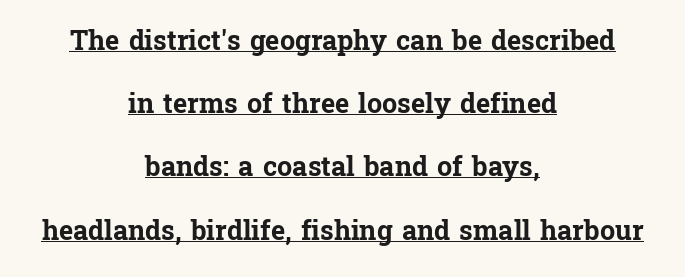
The image shows 27 px bold type, upright; set centered, loose line spacing (2.34x), normal letter spacing, underlined.
